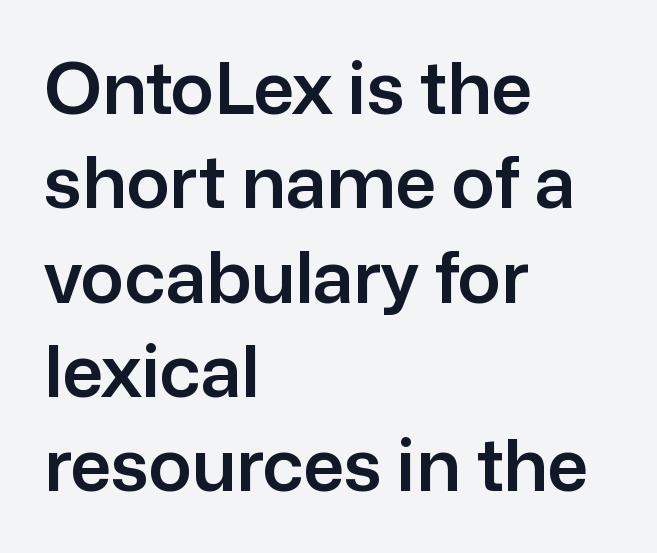
The image shows 72 px sans-serif type, upright; set left-aligned, normal line spacing (1.31x), normal letter spacing, not underlined; low stroke contrast and a medium x-height.
